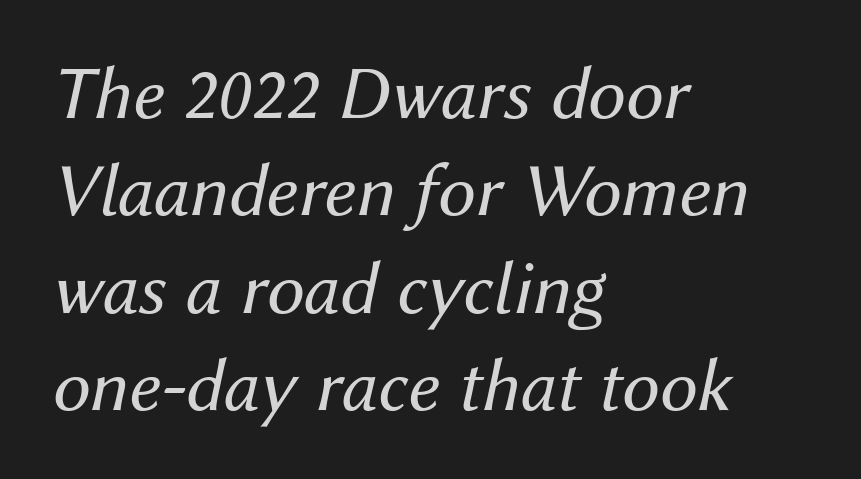
The image shows 76 px regular-weight type, italic (leaning right); set left-aligned, normal line spacing (1.28x), normal letter spacing, not underlined; medium stroke contrast and a medium x-height.
